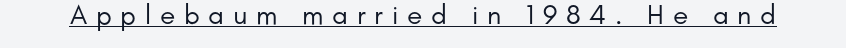
{"serif": "no", "italic": "no", "bold": "no", "weight": "regular", "width": "normal", "stroke_contrast": "low", "x_height": "small", "monospaced": "no", "underline": "yes", "letter_spacing": "wide", "letter_spacing_em": 0.31, "glyph_px": 28}
